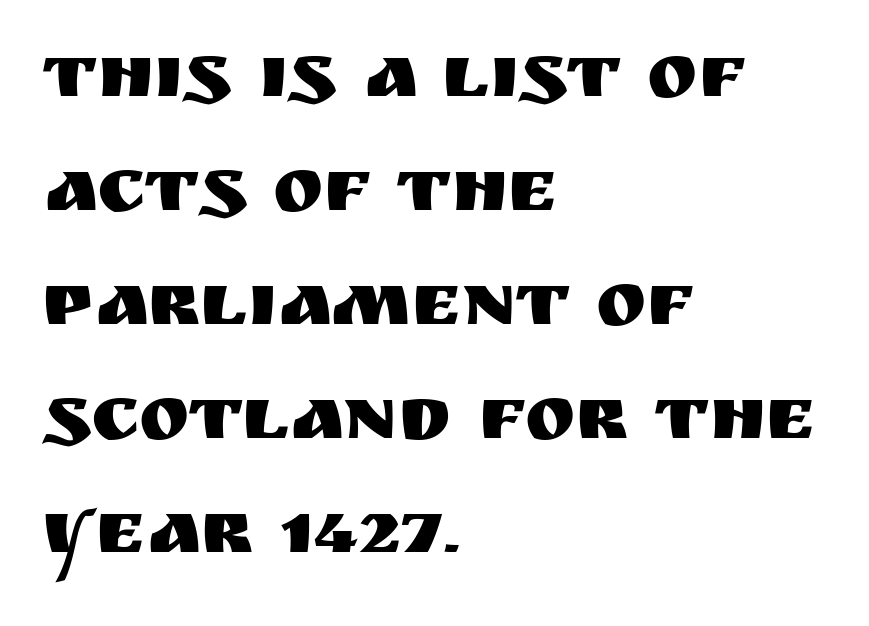
The image shows 76 px sans-serif type, upright; set left-aligned, normal line spacing (1.5x), normal letter spacing, not underlined; medium stroke contrast and a large x-height.
